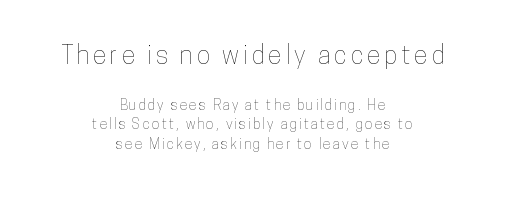
The image shows 25 px text type, upright; set centered, normal line spacing (1.37x), not underlined; the first (top) block is 1.79x larger.
